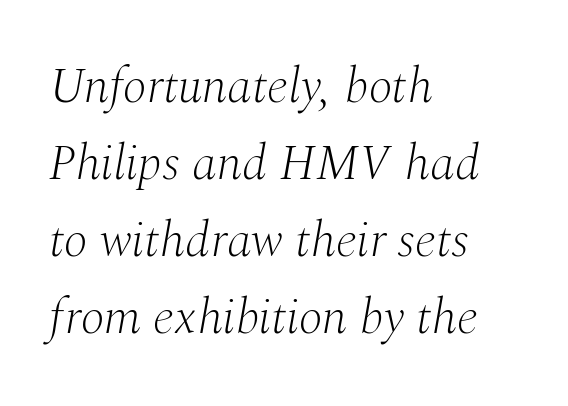
{"serif": "yes", "italic": "yes", "lean": "right", "slant_degrees": 10, "bold": "no", "weight": "light", "width": "normal", "stroke_contrast": "medium", "x_height": "medium", "monospaced": "no", "underline": "no", "align": "left", "line_spacing": "normal", "line_spacing_ratio": 1.54, "letter_spacing": "normal", "letter_spacing_em": 0.0, "glyph_px": 50}
